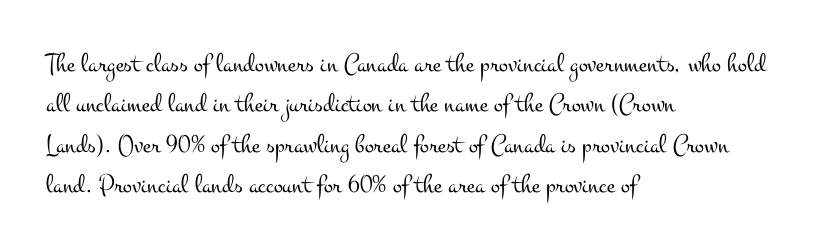
The passage shown stacks its lines at a standard gap. Students, note that the glyphs here touch the page at normal intervals. This reads as an unemphasized weight, regular at the heaviest. Typeset ragged right — the left edge is the straight one.
